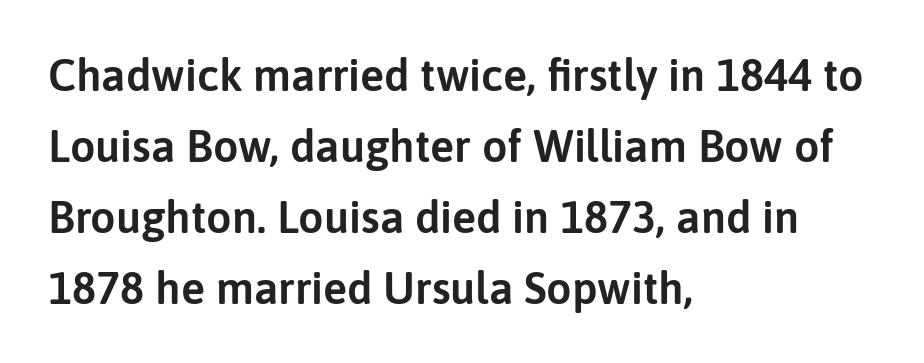
The image shows 45 px sans-serif type, upright; set left-aligned, normal line spacing (1.58x), normal letter spacing, not underlined; low stroke contrast and a medium x-height.
